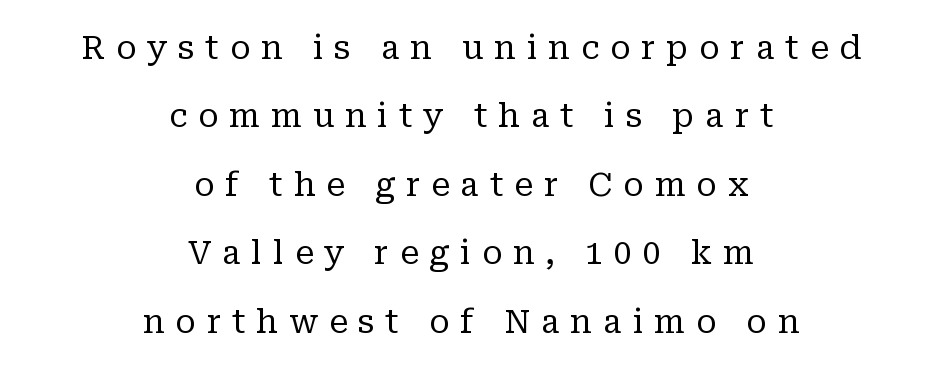
{"serif": "yes", "italic": "no", "bold": "no", "weight": "regular", "width": "normal", "stroke_contrast": "low", "x_height": "medium", "monospaced": "no", "underline": "no", "align": "center", "line_spacing": "loose", "line_spacing_ratio": 2.14, "letter_spacing": "wide", "letter_spacing_em": 0.34, "glyph_px": 32}
